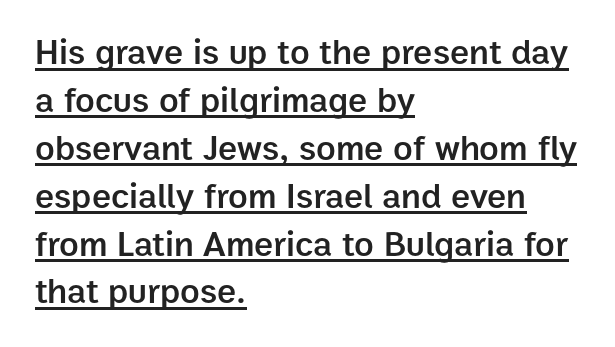
The image shows 36 px semibold sans-serif type, upright; set left-aligned, normal line spacing (1.33x), normal letter spacing, underlined; low stroke contrast and a medium x-height.
